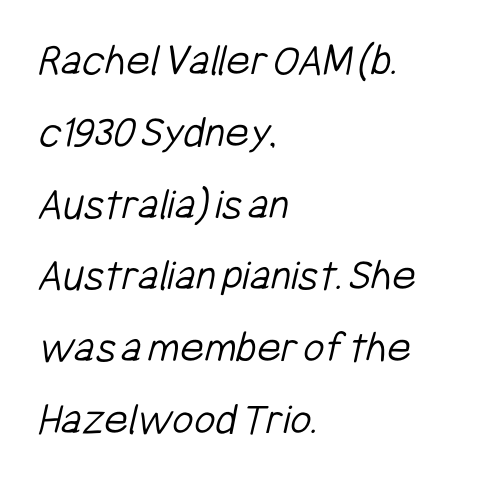
{"serif": "no", "bold": "no", "weight": "light", "width": "condensed", "stroke_contrast": "low", "x_height": "medium", "monospaced": "no", "underline": "no", "align": "left", "line_spacing": "normal", "line_spacing_ratio": 1.56, "letter_spacing": "normal", "letter_spacing_em": 0.0, "glyph_px": 46}
